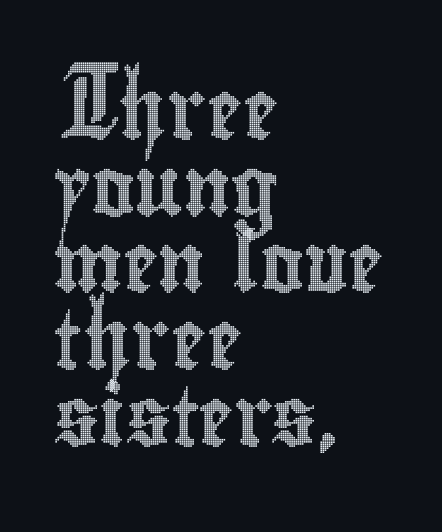
Q: Is the text italic (slanted)? A: No, it is upright.
Q: Is the text underlined? A: No.
Q: How is the paragraph aligned? A: Left-aligned.
Q: Is the spacing between letters normal or unusually wide? A: Normal.
Q: Is the spacing between lines tight, normal or loose? A: Normal.
Q: Width (condensed, normal, or wide)? A: Condensed.
Q: x-height? A: Small.
Q: Monospaced? A: No.
